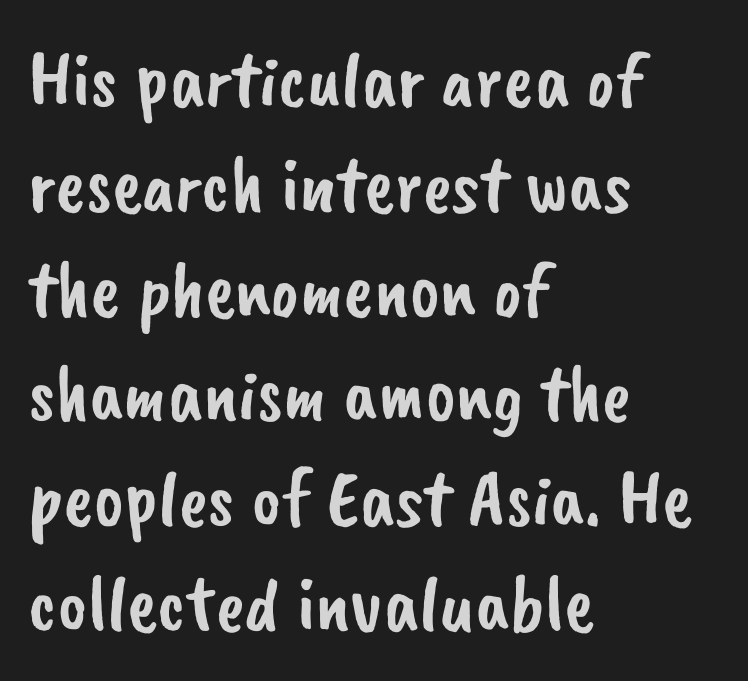
Q: Is the typeface a serif or a sans-serif typeface? A: Sans-serif.
Q: Is the text underlined? A: No.
Q: How is the paragraph aligned? A: Left-aligned.
Q: Is the spacing between letters normal or unusually wide? A: Normal.
Q: Is the spacing between lines tight, normal or loose? A: Normal.
Q: Width (condensed, normal, or wide)? A: Normal.
Q: Stroke contrast? A: Low.
Q: x-height? A: Small.
Q: Monospaced? A: No.
